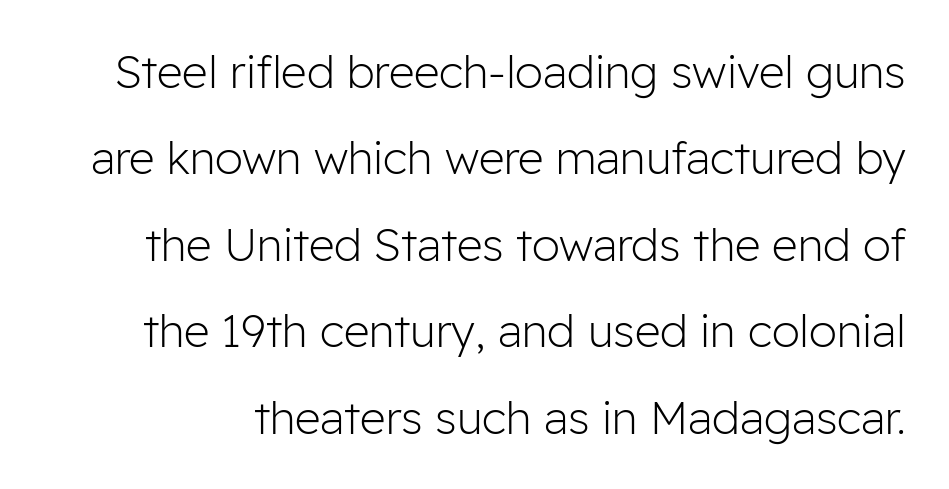
Q: Is the text bold? A: No.
Q: Is the text italic (slanted)? A: No, it is upright.
Q: Is the typeface a serif or a sans-serif typeface? A: Sans-serif.
Q: Is the text underlined? A: No.
Q: Is the spacing between letters normal or unusually wide? A: Normal.
Q: Is the spacing between lines tight, normal or loose? A: Loose.
Q: Width (condensed, normal, or wide)? A: Normal.
Q: Stroke contrast? A: Low.
Q: x-height? A: Medium.
Q: Monospaced? A: No.
